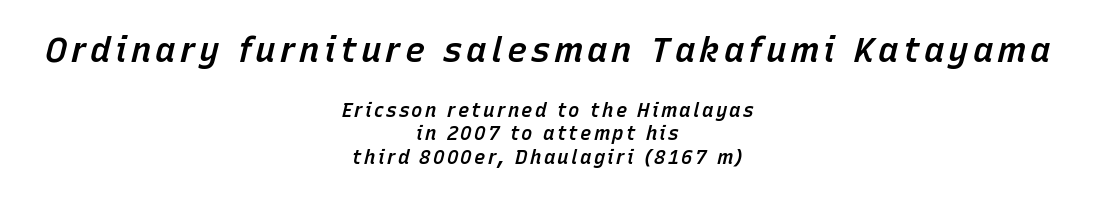
The image shows 34 px semibold type, italic (leaning right); set centered, line spacing 1.23x, not underlined; the first (top) block is 1.79x larger; low stroke contrast and a medium x-height.
